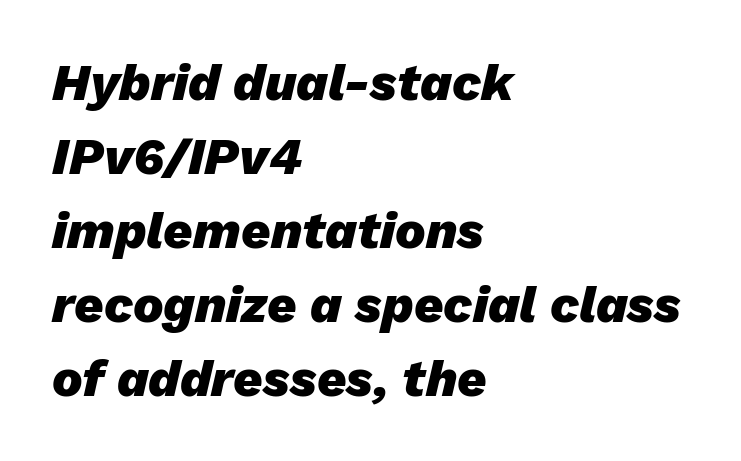
Each word holds together tightly as a unit, with standard inter-letter gaps. Think of a printed novel: that variable character pitch is what you see here. The words here are not underlined. Vertical spacing — default. The typesetter chose a ragged-right arrangement here. Designer's note — italics engaged.
